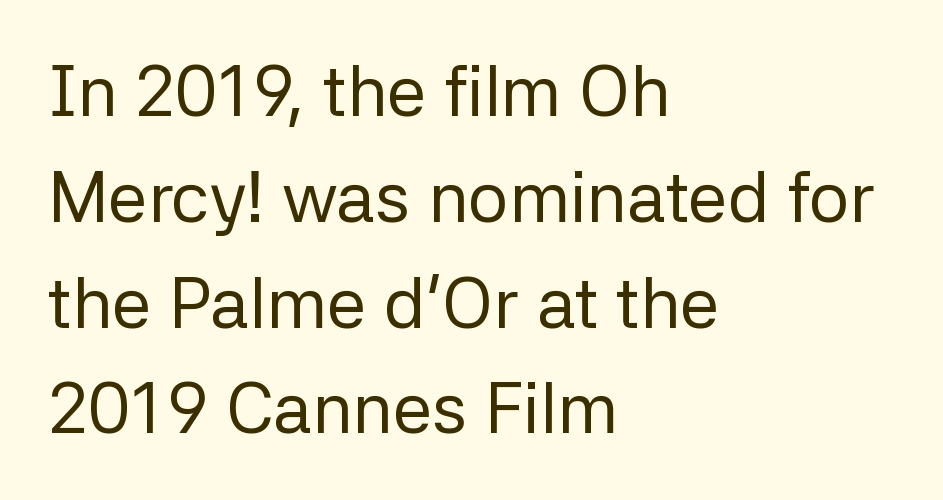
{"serif": "no", "italic": "no", "bold": "no", "weight": "regular", "width": "normal", "stroke_contrast": "low", "x_height": "medium", "monospaced": "no", "underline": "no", "align": "left", "line_spacing": "normal", "line_spacing_ratio": 1.49, "letter_spacing": "normal", "letter_spacing_em": 0.0, "glyph_px": 71}
